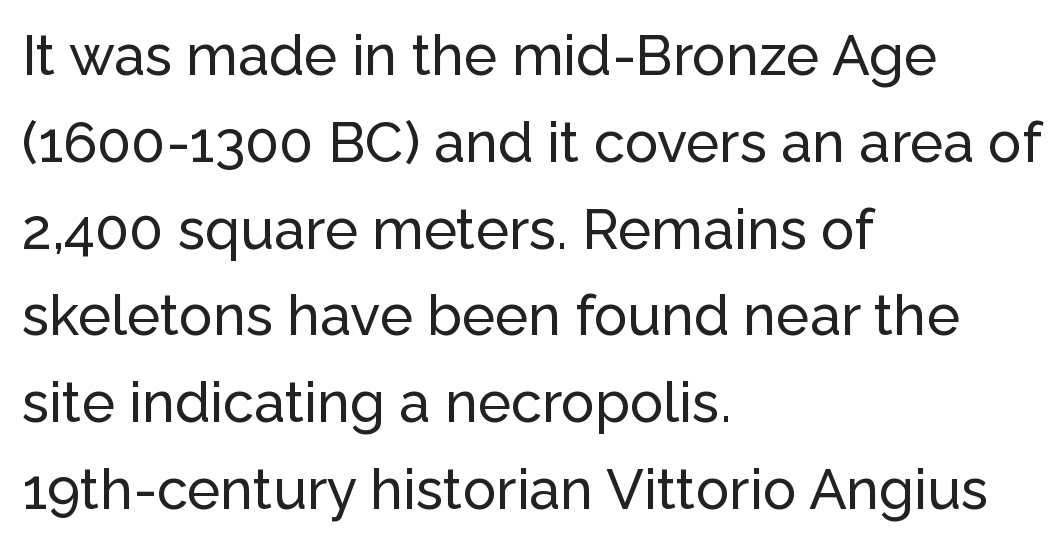
{"serif": "no", "italic": "no", "width": "normal", "stroke_contrast": "low", "x_height": "medium", "monospaced": "no", "underline": "no", "align": "left", "line_spacing": "normal", "line_spacing_ratio": 1.55, "letter_spacing": "normal", "letter_spacing_em": 0.0, "glyph_px": 56}
